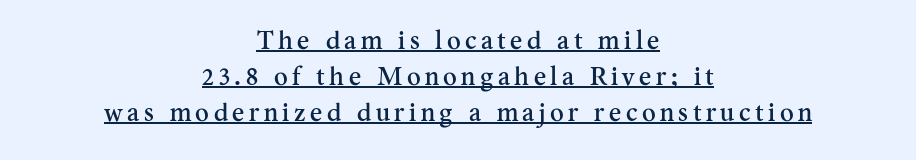
{"italic": "no", "underline": "yes", "align": "center", "line_spacing": "normal", "line_spacing_ratio": 1.39, "glyph_px": 26}
